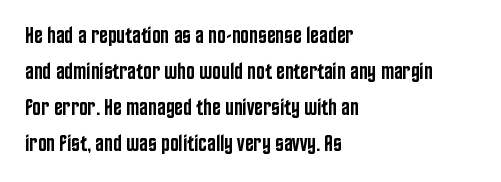
{"italic": "no", "bold": "semi", "underline": "no", "align": "left", "line_spacing": "normal", "line_spacing_ratio": 1.56, "letter_spacing": "normal", "letter_spacing_em": 0.0, "glyph_px": 23}
